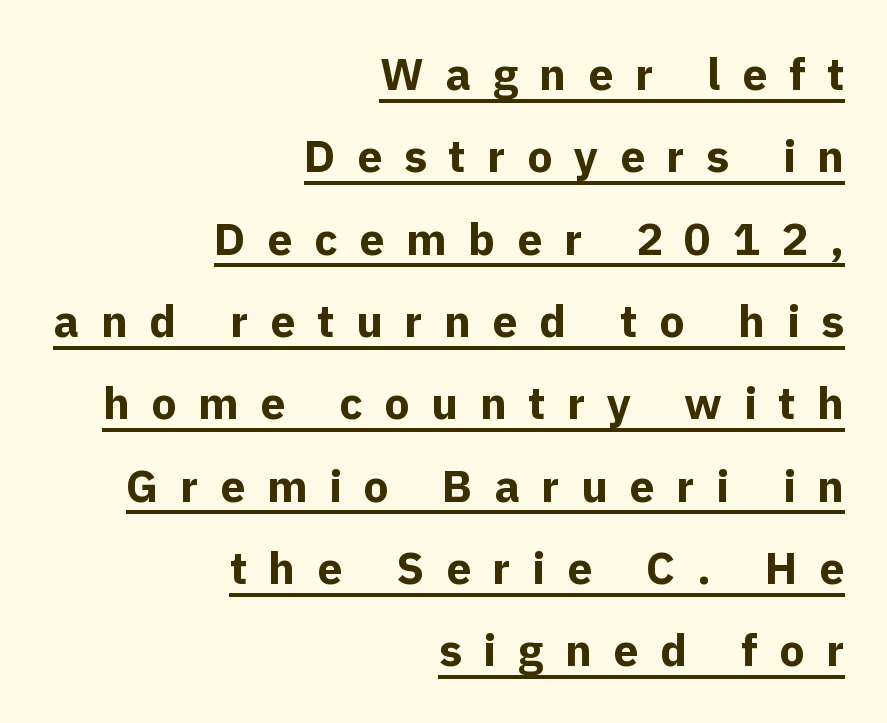
Q: Is the text bold? A: Yes.
Q: Is the text italic (slanted)? A: No, it is upright.
Q: Is the typeface a serif or a sans-serif typeface? A: Sans-serif.
Q: Is the text underlined? A: Yes.
Q: How is the paragraph aligned? A: Right-aligned.
Q: Is the spacing between letters normal or unusually wide? A: Unusually wide.
Q: Width (condensed, normal, or wide)? A: Normal.
Q: x-height? A: Medium.
Q: Monospaced? A: No.
